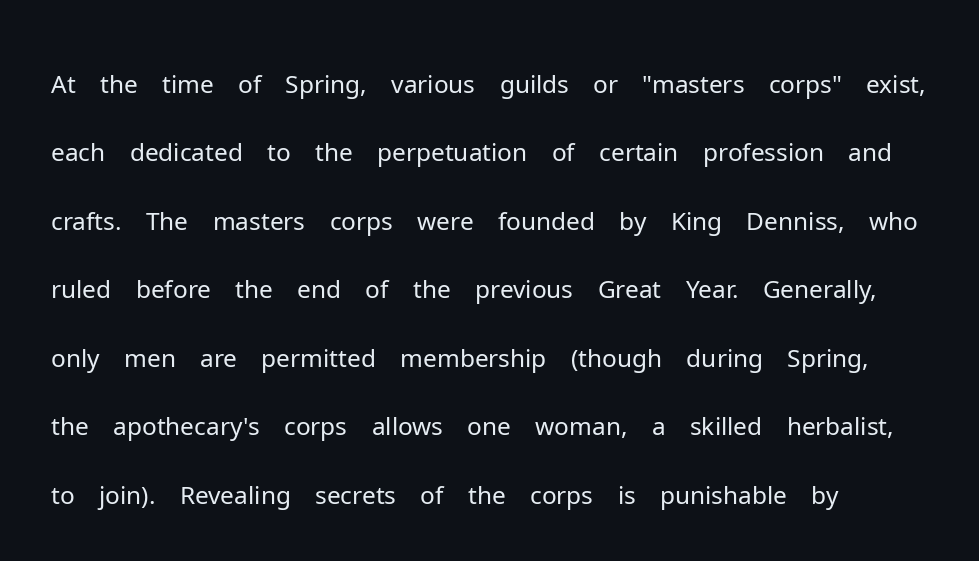
This rendering leaves character spacing at its baseline value. Bare-footed words on every line. Italic? Not at all — the glyphs are vertical. The typesetting does not lean heavy: it is not bold.
